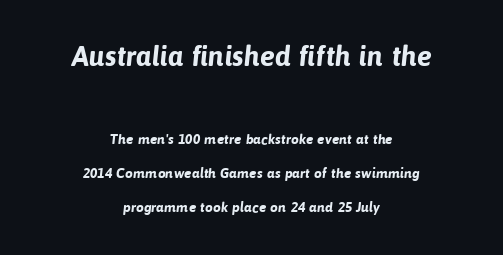
Look at the bottom of the vertical strokes: they stop flat, with no serifs. The font is running at its bold setting. Looks like regular typesetting: each glyph gets only the width it needs. What's the leading like? Stretched, with rows far apart.
